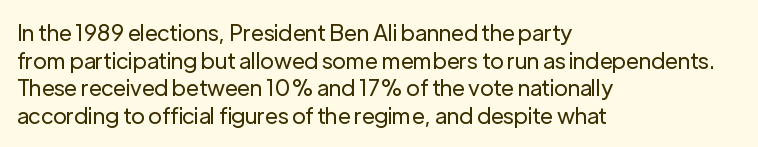
{"italic": "no", "bold": "no", "underline": "no", "align": "left", "line_spacing": "normal", "line_spacing_ratio": 1.26, "letter_spacing": "normal", "letter_spacing_em": 0.0, "glyph_px": 22}
